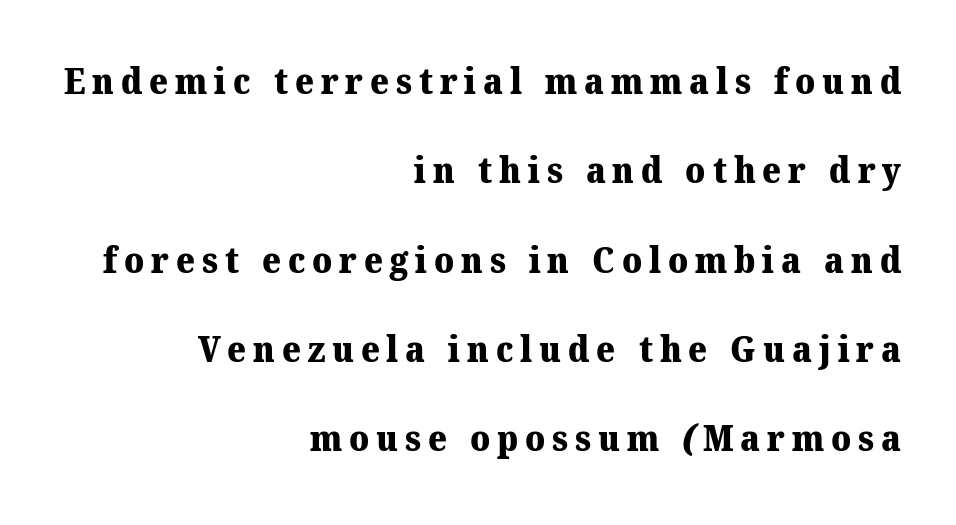
Q: Is the text bold? A: Yes.
Q: Is the typeface a serif or a sans-serif typeface? A: Serif.
Q: Is the text underlined? A: No.
Q: How is the paragraph aligned? A: Right-aligned.
Q: Is the spacing between lines tight, normal or loose? A: Loose.
Q: Width (condensed, normal, or wide)? A: Normal.
Q: Stroke contrast? A: Medium.
Q: x-height? A: Medium.
Q: Monospaced? A: No.
